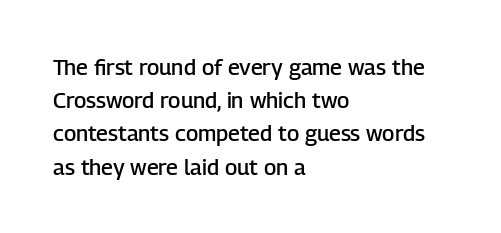
The words here are not underlined. Each new line begins a customary step beneath the previous one. These lines were composed using upright roman letters. In CSS terms this would be text-align: left. Compared with typical body copy, the letter spacing here is the same. This is the in-between weight designers call semibold or demi.
